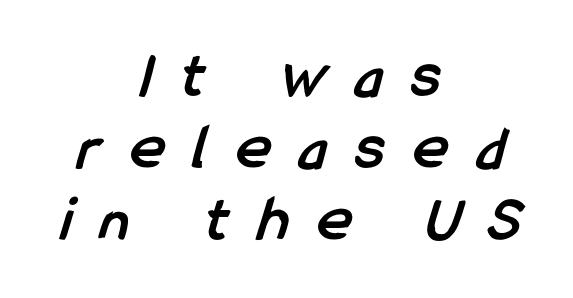
{"serif": "no", "bold": "yes", "weight": "semibold", "width": "condensed", "stroke_contrast": "low", "x_height": "medium", "monospaced": "no", "underline": "no", "align": "center", "line_spacing": "tight", "line_spacing_ratio": 1.11, "letter_spacing": "wide", "letter_spacing_em": 0.45, "glyph_px": 65}
